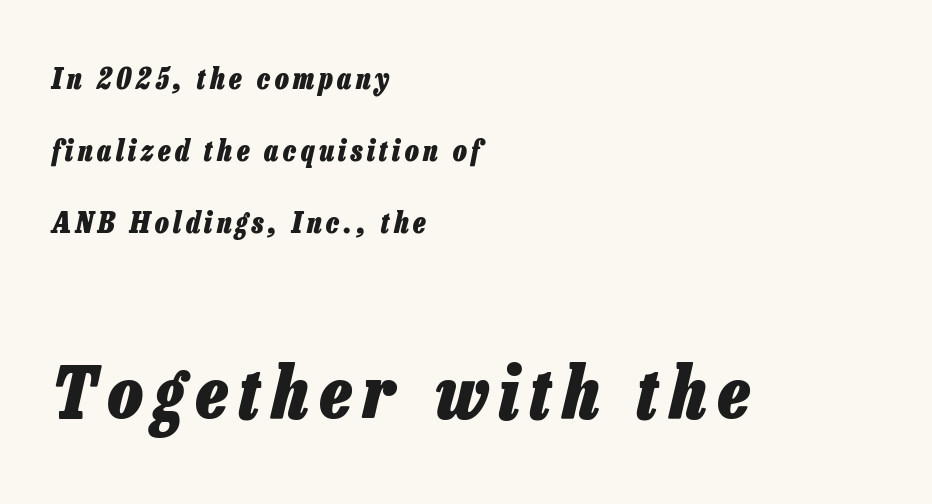
{"italic": "yes", "lean": "right", "slant_degrees": 13, "bold": "yes", "weight": "heavy", "width": "condensed", "stroke_contrast": "low", "x_height": "medium", "monospaced": "no", "underline": "no", "align": "left", "line_spacing": "loose", "line_spacing_ratio": 2.49, "larger_block": "second", "size_ratio": 2.52, "glyph_px": 73}
